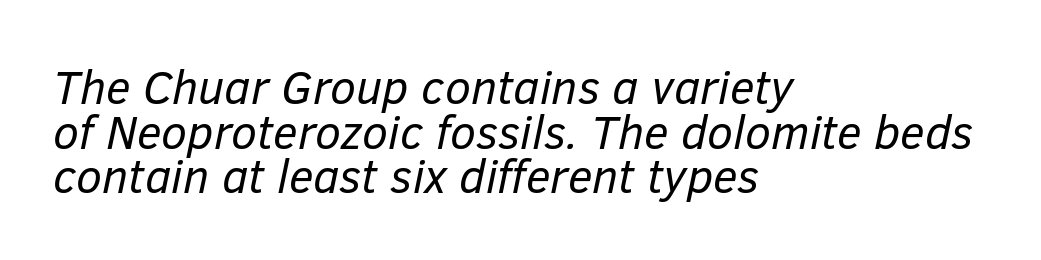
{"italic": "yes", "lean": "right", "slant_degrees": 12, "bold": "no", "weight": "regular", "width": "normal", "stroke_contrast": "low", "x_height": "medium", "monospaced": "no", "underline": "no", "align": "left", "line_spacing": "tight", "line_spacing_ratio": 0.95, "letter_spacing": "normal", "letter_spacing_em": 0.0, "glyph_px": 47}
